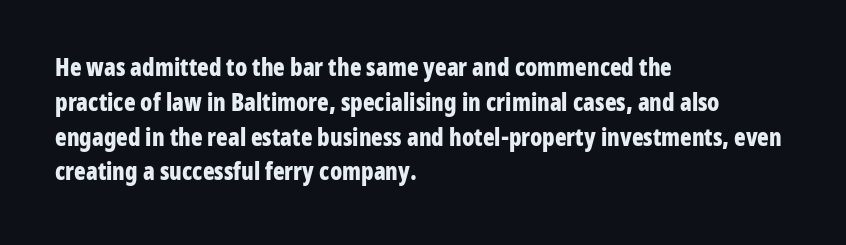
{"italic": "no", "bold": "yes", "underline": "no", "align": "left", "line_spacing": "normal", "line_spacing_ratio": 1.45, "letter_spacing": "normal", "letter_spacing_em": 0.0, "glyph_px": 24}
